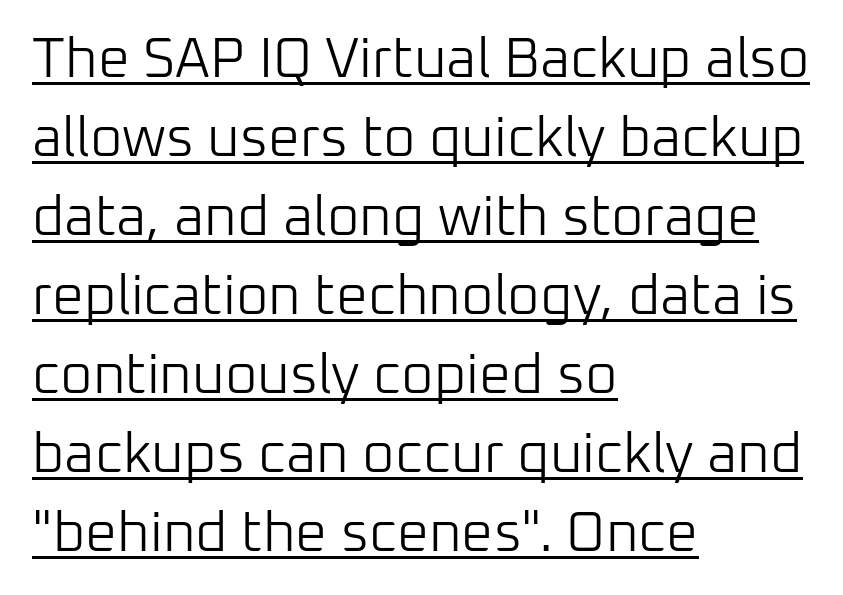
Q: Is the text bold? A: No.
Q: Is the text italic (slanted)? A: No, it is upright.
Q: Is the typeface a serif or a sans-serif typeface? A: Sans-serif.
Q: Is the text underlined? A: Yes.
Q: How is the paragraph aligned? A: Left-aligned.
Q: Is the spacing between letters normal or unusually wide? A: Normal.
Q: Is the spacing between lines tight, normal or loose? A: Normal.
Q: Width (condensed, normal, or wide)? A: Normal.
Q: Stroke contrast? A: Low.
Q: x-height? A: Medium.
Q: Monospaced? A: No.
